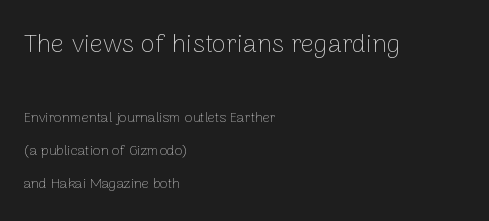
The image shows 26 px text type, upright; set left-aligned, loose line spacing (2.36x), normal letter spacing, not underlined; the first (top) block is 1.86x larger.
